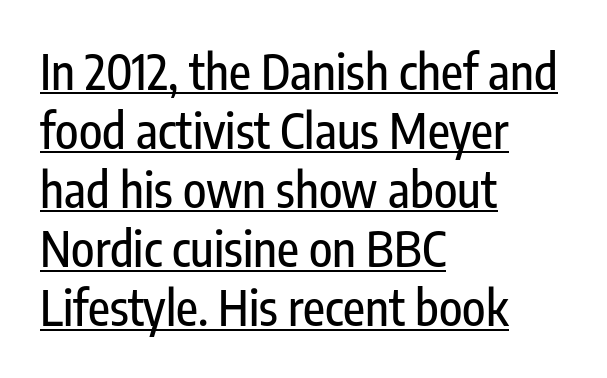
{"serif": "no", "italic": "no", "width": "condensed", "stroke_contrast": "low", "x_height": "medium", "monospaced": "no", "underline": "yes", "align": "left", "line_spacing_ratio": 1.23, "letter_spacing": "normal", "letter_spacing_em": 0.0, "glyph_px": 48}
